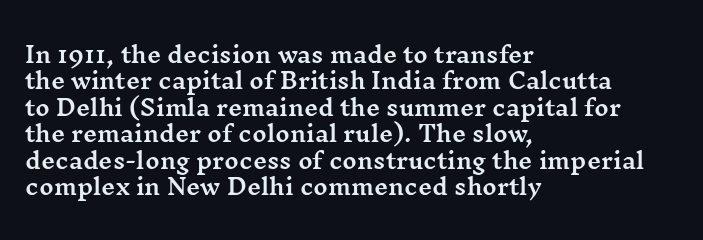
The image shows 22 px text type, upright; set left-aligned, line spacing 1.2x, normal letter spacing, not underlined.
